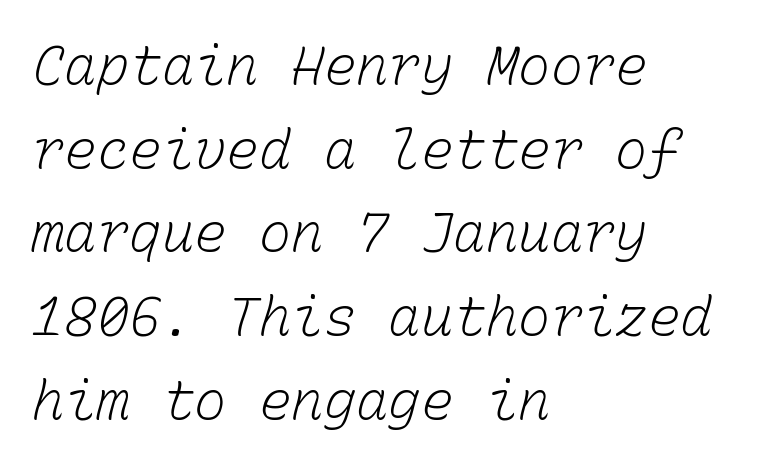
Line starts are locked; line ends wander. No extra tracking has been applied to these lines. The letters look calm and open, with moderate or lighter stems. These lines are rendered in a fixed-pitch font. A typesetter would call this leading conventional body-copy spacing.
